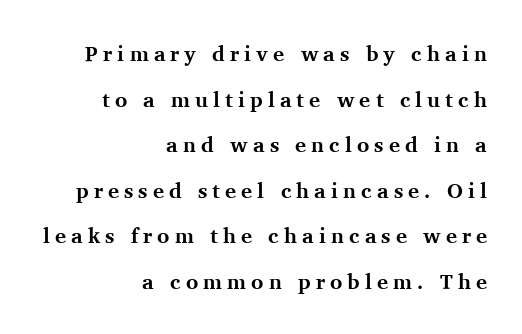
{"italic": "no", "bold": "yes", "underline": "no", "align": "right", "line_spacing": "loose", "line_spacing_ratio": 2.17, "letter_spacing": "wide", "letter_spacing_em": 0.24, "glyph_px": 21}
